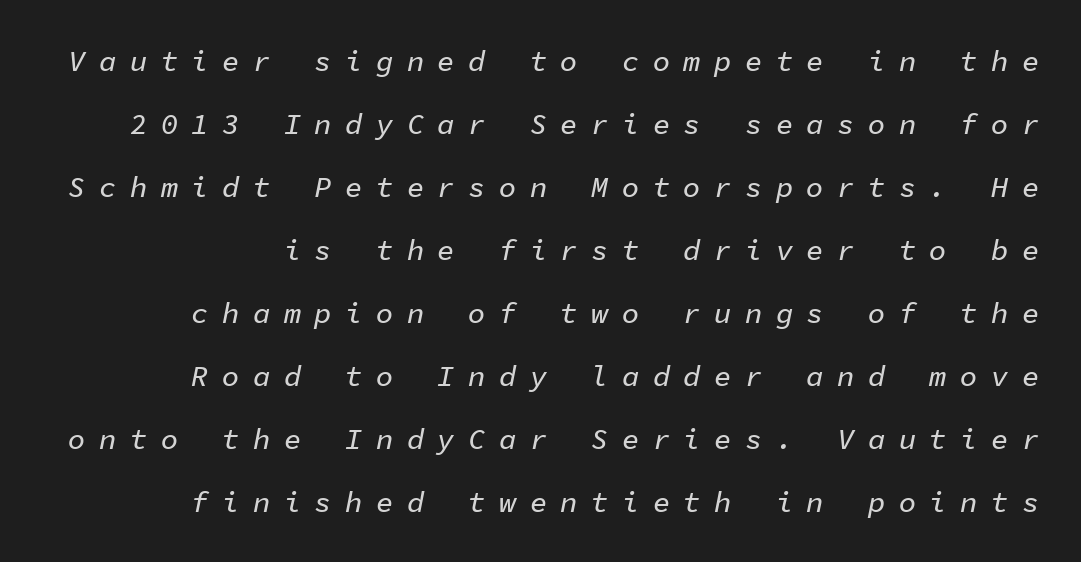
Summary of vertical rhythm: relaxed, with wide interline spacing. Letters rest on an invisible, unmarked baseline. Italic? Definitely — the glyphs are oblique. Every character here occupies the same horizontal width, giving the sample a typewriter-like rhythm. Caption: expanded tracking, letters set apart.
